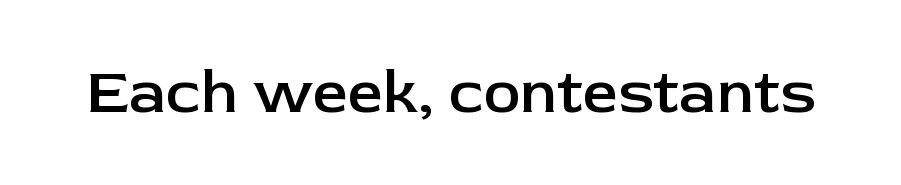
Q: Is the text bold? A: Semi-bold.
Q: Is the text italic (slanted)? A: No, it is upright.
Q: Is the typeface a serif or a sans-serif typeface? A: Sans-serif.
Q: Is the text underlined? A: No.
Q: Is the spacing between letters normal or unusually wide? A: Normal.
Q: Width (condensed, normal, or wide)? A: Normal.
Q: Stroke contrast? A: Low.
Q: x-height? A: Medium.
Q: Monospaced? A: No.
